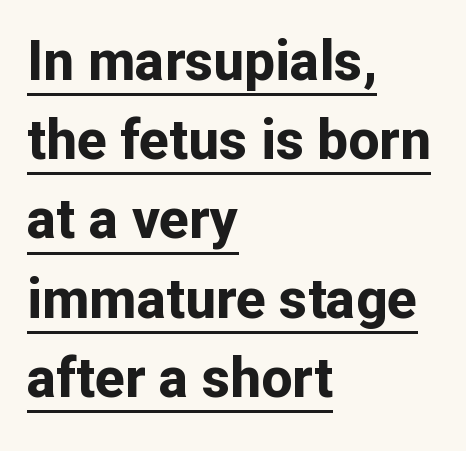
Beneath each row of characters lies a ruled line. The face used here is proportionally spaced, like ordinary book or web type. Posture: straight, roman, zero tilt. How heavy is the stroke? Heavy — this is a bold. Is the letter spacing exaggerated? No — it looks like the ordinary default. The lines in this sample share a left origin and differ only in where they stop.
